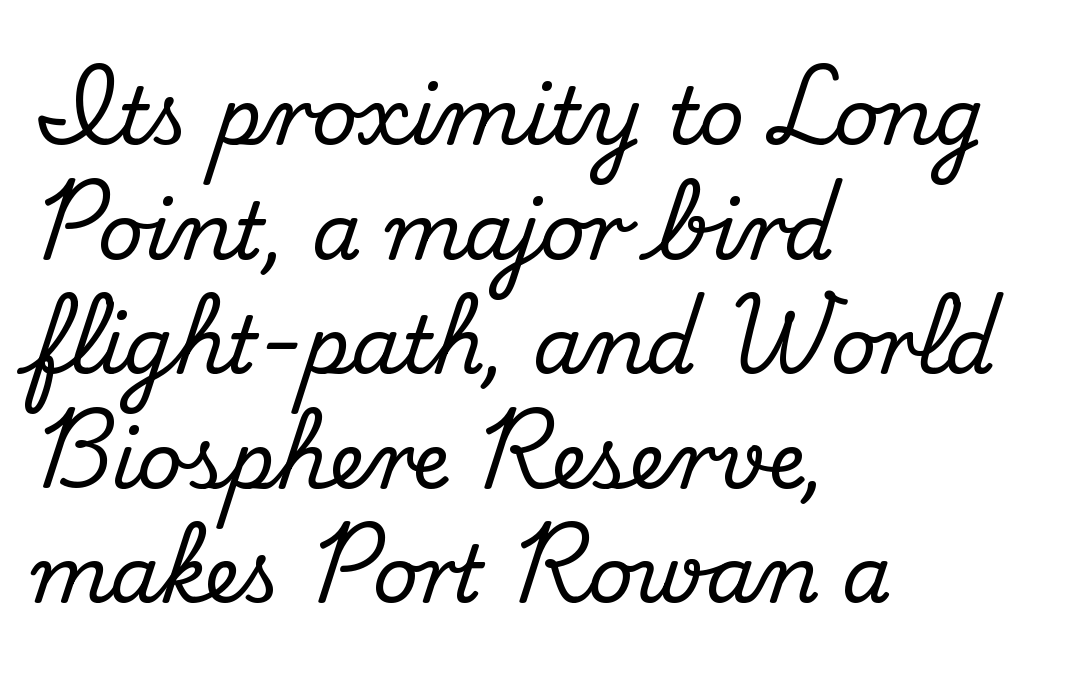
Successive baselines arrive at the customary interval. This rendering leaves character spacing at its baseline value. Reading down the block, your eye returns to a fixed left position each line. The passage shown is typeset with a serif family.
